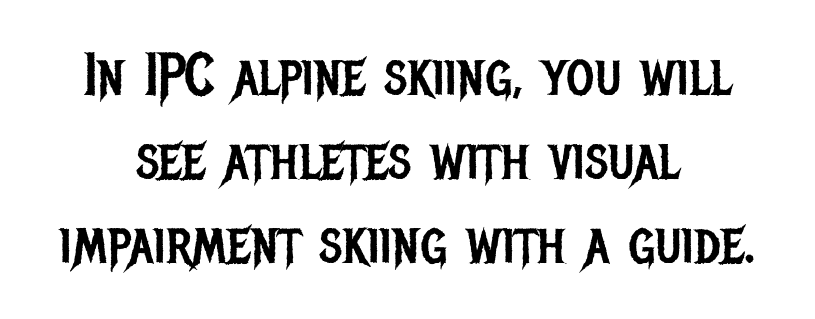
The image shows 60 px regular-weight, condensed sans-serif type, upright; set centered, normal line spacing (1.4x), normal letter spacing, not underlined; low stroke contrast and a large x-height.
